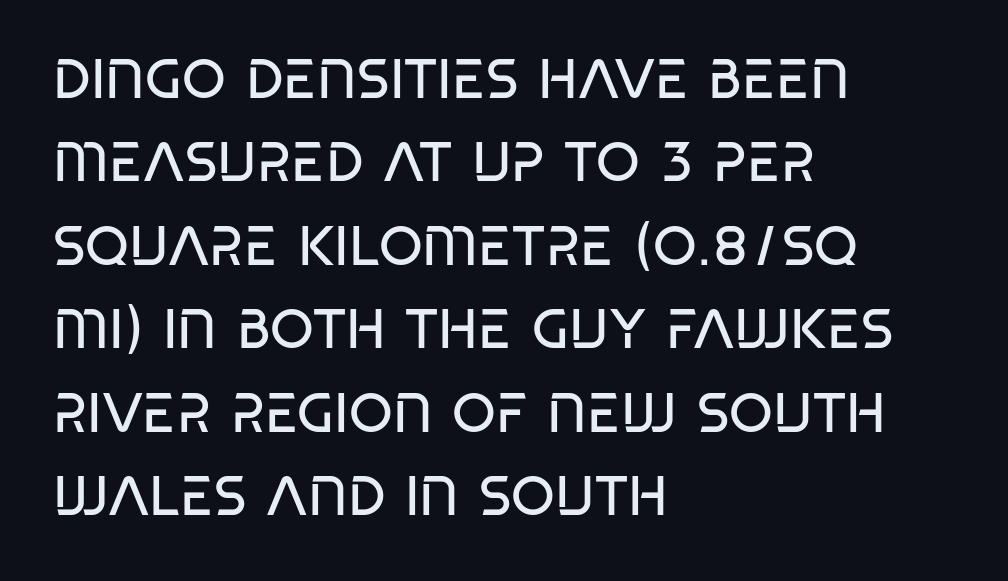
A typesetter would call this proportional, since set widths differ per character. Stroke terminals: plain, sans-serif. Words appear dense and cohesive because spacing is normal. Compared with typical paragraphs, the rows here are spaced about the same. The weight tops out at a normal text grade. The lines in this sample share a left origin and differ only in where they stop.
